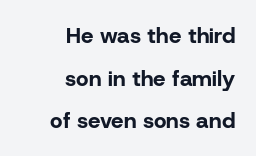
Q: Is the text bold? A: Yes.
Q: Is the text italic (slanted)? A: No, it is upright.
Q: Is the text underlined? A: No.
Q: How is the paragraph aligned? A: Right-aligned.
Q: Is the spacing between letters normal or unusually wide? A: Normal.
Q: Is the spacing between lines tight, normal or loose? A: Loose.
